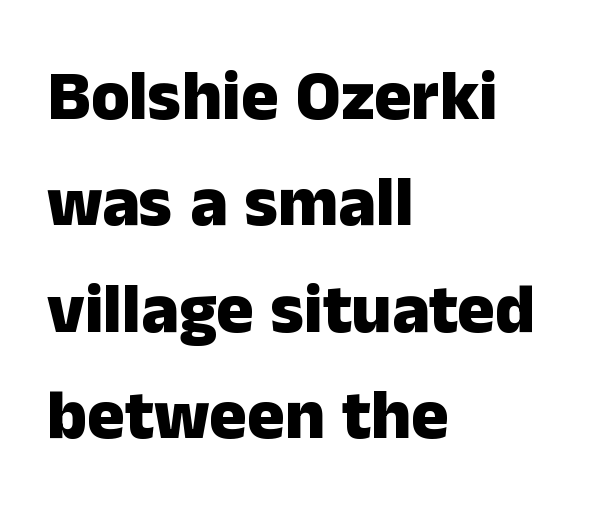
Q: Is the text bold? A: Yes.
Q: Is the text italic (slanted)? A: No, it is upright.
Q: Is the typeface a serif or a sans-serif typeface? A: Sans-serif.
Q: Is the text underlined? A: No.
Q: How is the paragraph aligned? A: Left-aligned.
Q: Is the spacing between letters normal or unusually wide? A: Normal.
Q: Is the spacing between lines tight, normal or loose? A: Normal.
Q: Width (condensed, normal, or wide)? A: Normal.
Q: Stroke contrast? A: Low.
Q: x-height? A: Medium.
Q: Monospaced? A: No.
